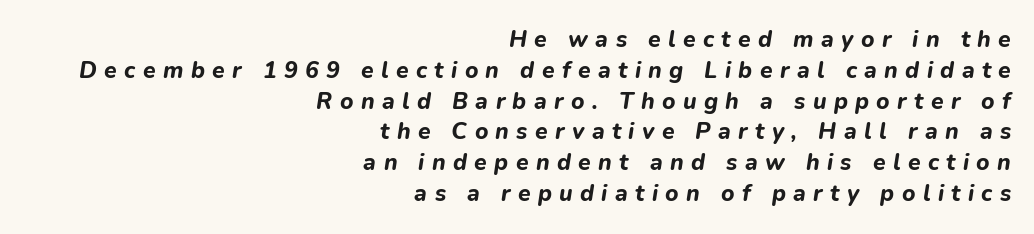
Q: Is the text bold? A: Yes.
Q: Is the text italic (slanted)? A: Yes, it leans right by about 9 degrees.
Q: Is the text underlined? A: No.
Q: How is the paragraph aligned? A: Right-aligned.
Q: Is the spacing between letters normal or unusually wide? A: Unusually wide.
Q: Is the spacing between lines tight, normal or loose? A: Normal.
